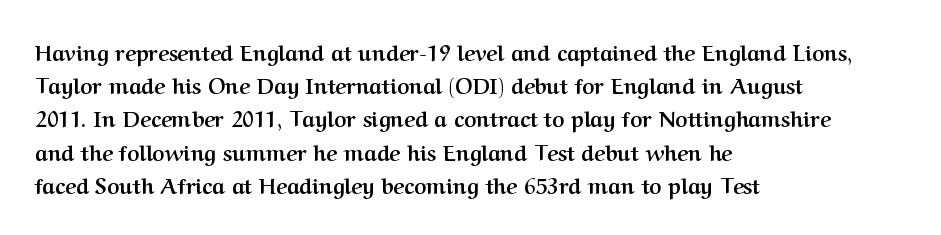
Q: Is the text bold? A: Yes.
Q: Is the text italic (slanted)? A: No, it is upright.
Q: Is the text underlined? A: No.
Q: How is the paragraph aligned? A: Left-aligned.
Q: Is the spacing between letters normal or unusually wide? A: Normal.
Q: Is the spacing between lines tight, normal or loose? A: Normal.
